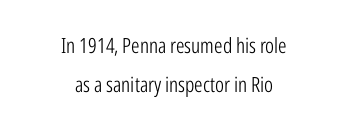
{"italic": "no", "bold": "no", "underline": "no", "align": "center", "line_spacing_ratio": 1.85, "letter_spacing": "normal", "letter_spacing_em": 0.0, "glyph_px": 21}
